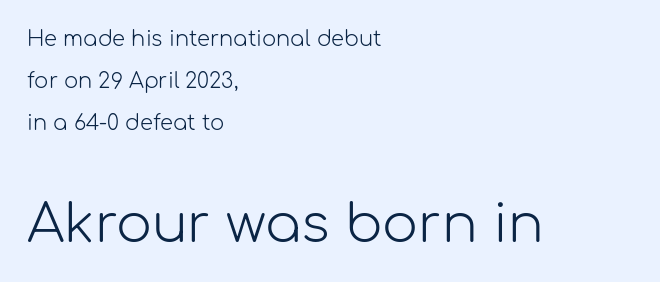
Widely set lines give the paragraph a tall, airy silhouette. This is the regular roman posture of the typeface. The letters look calm and open, with moderate or lighter stems. Look at the glyph heights: the lower group is clearly the bigger setting. Rule under the text: the space is simply empty. Layout note: lines flush left.
